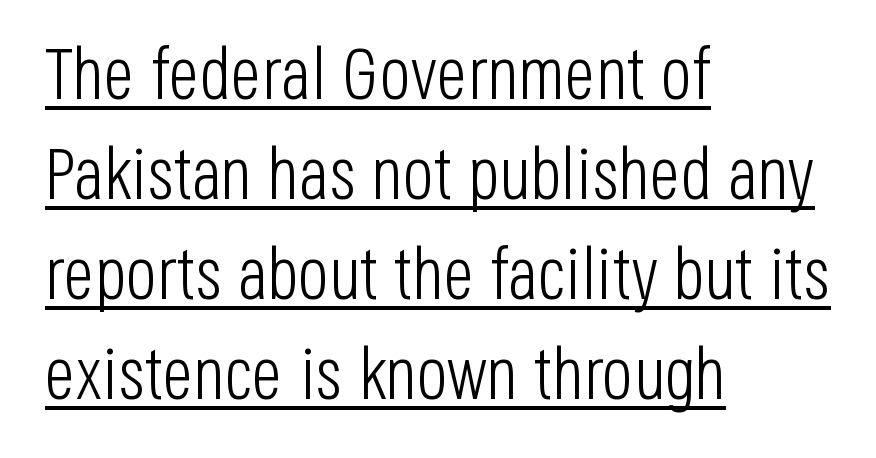
Visually the block forms a straight wall on the left and a jagged coastline on the right. Evenly set lines give the paragraph a standard silhouette. Does extra space separate the letters? No, they use regular spacing. In terms of letterform style, serifs are entirely absent.
